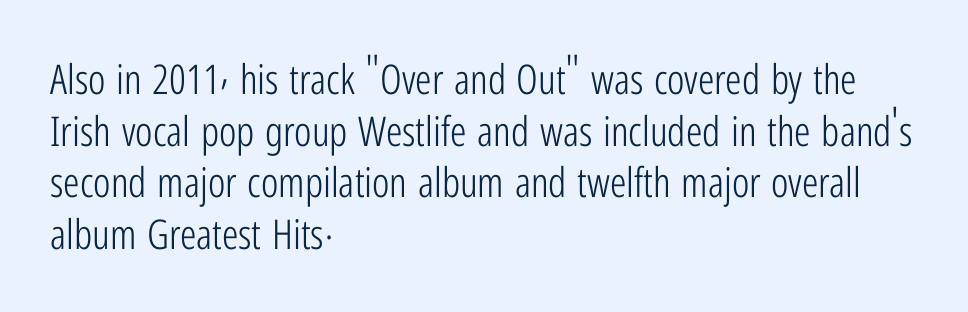
{"serif": "no", "italic": "no", "bold": "no", "weight": "light", "width": "condensed", "stroke_contrast": "low", "x_height": "medium", "monospaced": "no", "underline": "no", "align": "left", "line_spacing": "normal", "line_spacing_ratio": 1.26, "letter_spacing": "normal", "letter_spacing_em": 0.0, "glyph_px": 41}
